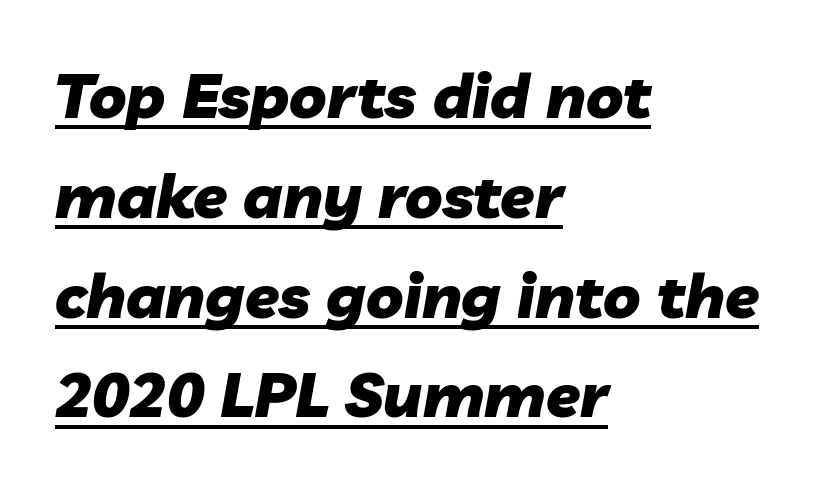
Q: Is the text bold? A: Yes.
Q: Is the text italic (slanted)? A: Yes, it leans right by about 10 degrees.
Q: Is the text underlined? A: Yes.
Q: How is the paragraph aligned? A: Left-aligned.
Q: Is the spacing between letters normal or unusually wide? A: Normal.
Q: Is the spacing between lines tight, normal or loose? A: Normal.
Q: Width (condensed, normal, or wide)? A: Normal.
Q: Stroke contrast? A: Low.
Q: x-height? A: Medium.
Q: Monospaced? A: No.
